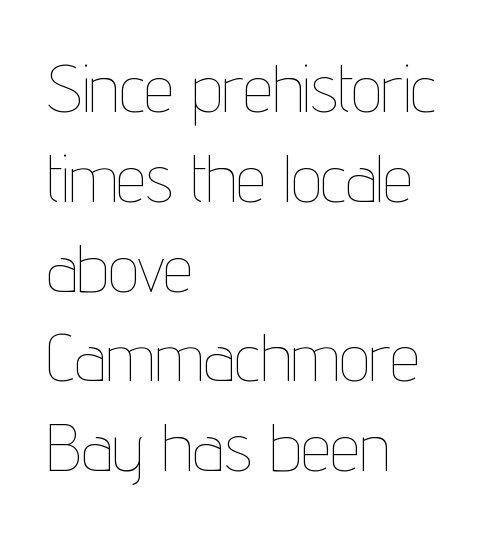
Q: Is the text bold? A: No.
Q: Is the text italic (slanted)? A: No, it is upright.
Q: Is the text underlined? A: No.
Q: How is the paragraph aligned? A: Left-aligned.
Q: Is the spacing between letters normal or unusually wide? A: Normal.
Q: Is the spacing between lines tight, normal or loose? A: Normal.
Q: Width (condensed, normal, or wide)? A: Condensed.
Q: Stroke contrast? A: Low.
Q: x-height? A: Medium.
Q: Monospaced? A: No.
